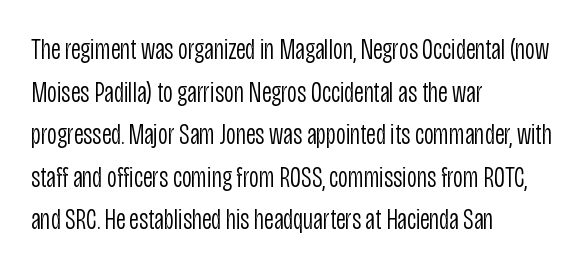
Q: Is the text bold? A: No.
Q: Is the text italic (slanted)? A: No, it is upright.
Q: Is the typeface a serif or a sans-serif typeface? A: Sans-serif.
Q: Is the text underlined? A: No.
Q: How is the paragraph aligned? A: Left-aligned.
Q: Is the spacing between letters normal or unusually wide? A: Normal.
Q: Is the spacing between lines tight, normal or loose? A: Normal.
Q: Width (condensed, normal, or wide)? A: Condensed.
Q: Stroke contrast? A: Low.
Q: x-height? A: Large.
Q: Monospaced? A: No.
